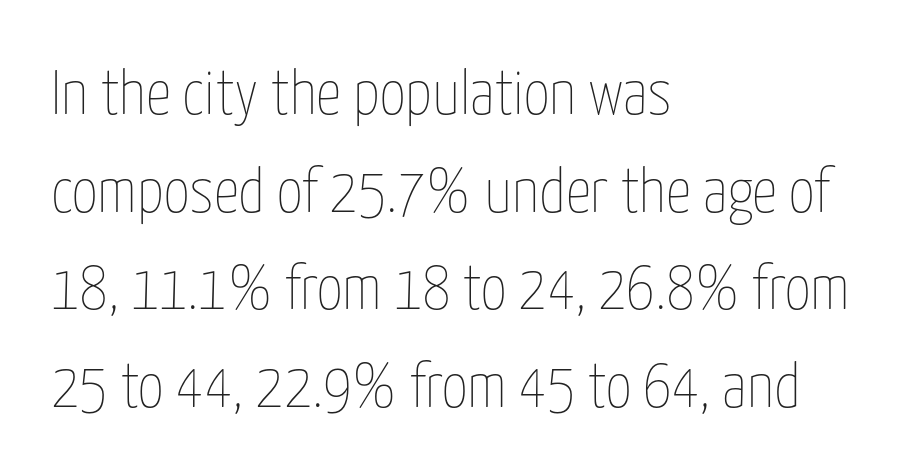
A clean baseline with only descenders dipping below it. The passage shown is typed in a proportional face where columns would drift. A typesetter would mark this as roman, not italic. This sample is left-justified, so line endings fall wherever the words run out. Leading: standard. Counters stay open thanks to moderate or lighter strokes.
